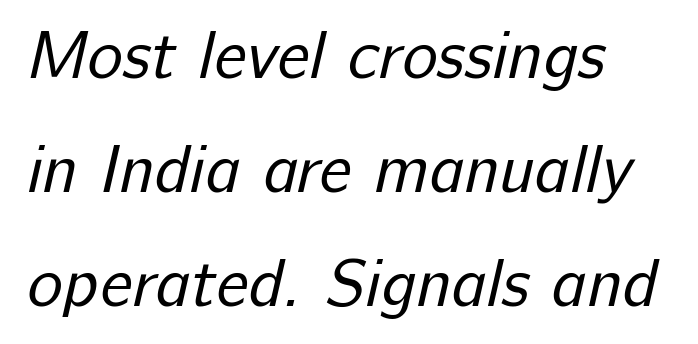
{"serif": "no", "bold": "no", "weight": "regular", "width": "normal", "stroke_contrast": "low", "x_height": "medium", "monospaced": "no", "underline": "no", "align": "left", "line_spacing": "normal", "line_spacing_ratio": 1.7, "letter_spacing": "normal", "letter_spacing_em": 0.0, "glyph_px": 67}
